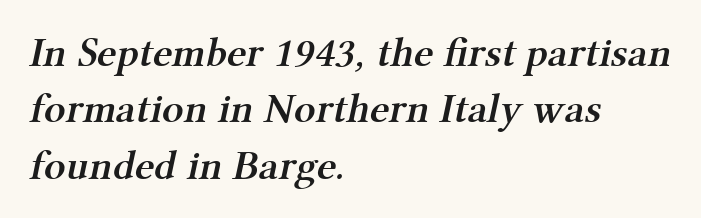
The passage shown has conventional tracking throughout. Look at the stroke-to-counter ratio: somewhat heavy, a semibold. Yep, those are serifs on the letters. The baseline area is clear. Rows of type keep a routine distance in the vertical direction. Reading down the block, your eye returns to a fixed left position each line.
